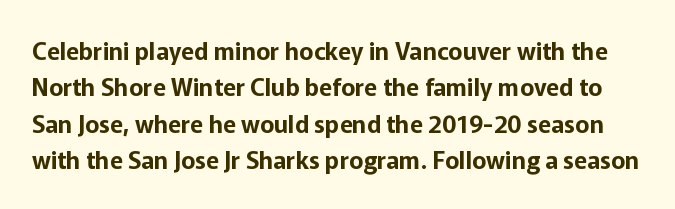
The image shows 24 px text type, upright; set normal line spacing (1.52x), normal letter spacing, not underlined.
